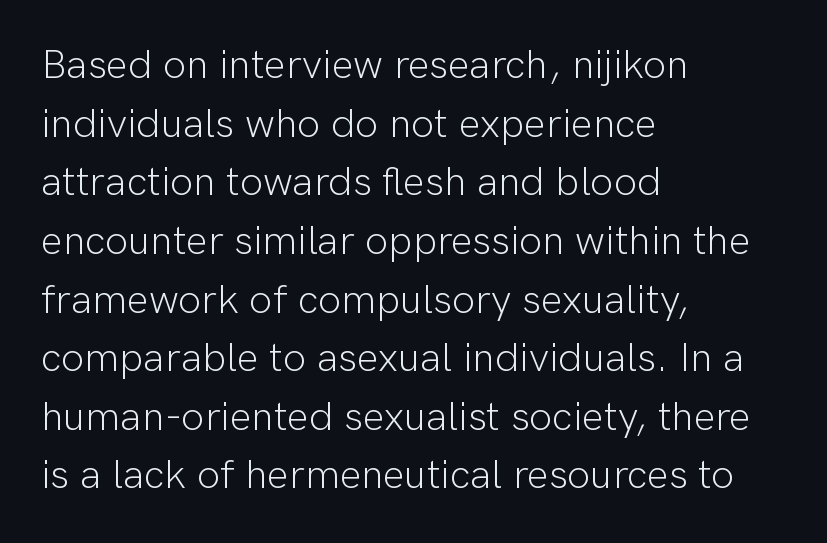
{"serif": "no", "italic": "no", "bold": "no", "weight": "light", "width": "normal", "stroke_contrast": "low", "x_height": "medium", "monospaced": "no", "underline": "no", "align": "left", "line_spacing": "normal", "line_spacing_ratio": 1.43, "letter_spacing": "normal", "letter_spacing_em": 0.0, "glyph_px": 41}
